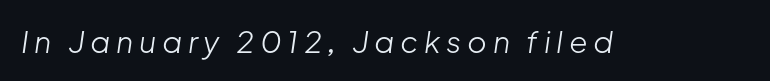
Every character sits at an angle, as italics do. A bare baseline throughout the passage. The typesetting does not lean heavy: it is not bold. The face used here is proportionally spaced, like ordinary book or web type.
